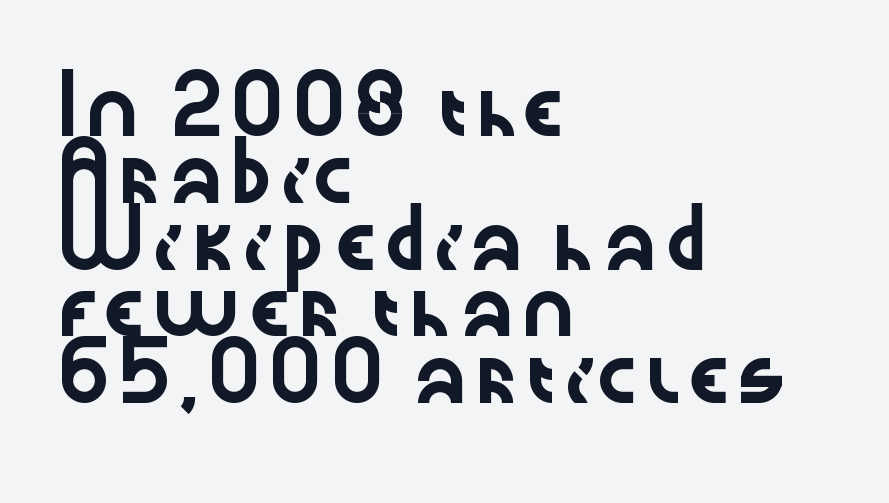
The image shows 53 px wide sans-serif type, upright; set left-aligned, normal line spacing (1.26x), normal letter spacing, not underlined; low stroke contrast and a medium x-height.
